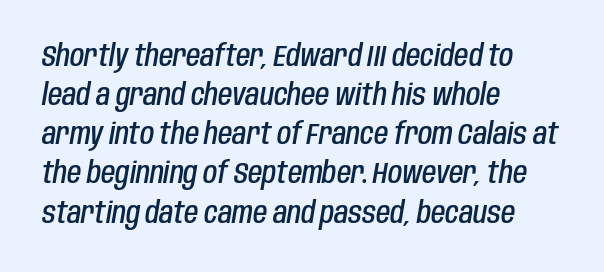
Compared with ordinary roman type, these characters are visibly tilted. The rendering uses a semibold face; strokes are thickened but not to full bold. Nothing unusual about the tracking: characters are spaced as the font intends. Character widths vary here, with narrow letters taking less room than wide ones.
